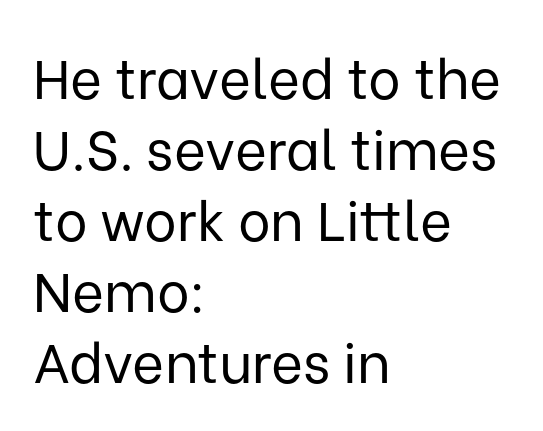
Q: Is the text bold? A: No.
Q: Is the text italic (slanted)? A: No, it is upright.
Q: Is the typeface a serif or a sans-serif typeface? A: Sans-serif.
Q: Is the text underlined? A: No.
Q: How is the paragraph aligned? A: Left-aligned.
Q: Is the spacing between letters normal or unusually wide? A: Normal.
Q: Is the spacing between lines tight, normal or loose? A: Normal.
Q: Width (condensed, normal, or wide)? A: Normal.
Q: Stroke contrast? A: Low.
Q: x-height? A: Medium.
Q: Monospaced? A: No.
